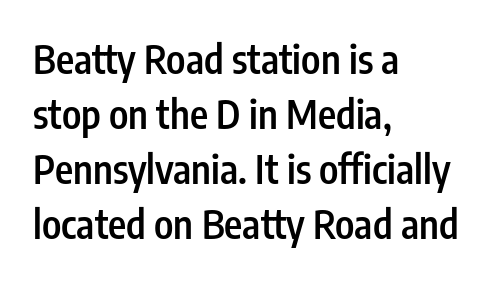
Q: Is the text bold? A: Semi-bold.
Q: Is the text italic (slanted)? A: No, it is upright.
Q: Is the typeface a serif or a sans-serif typeface? A: Sans-serif.
Q: Is the text underlined? A: No.
Q: How is the paragraph aligned? A: Left-aligned.
Q: Is the spacing between letters normal or unusually wide? A: Normal.
Q: Is the spacing between lines tight, normal or loose? A: Normal.
Q: Width (condensed, normal, or wide)? A: Condensed.
Q: Stroke contrast? A: Low.
Q: x-height? A: Medium.
Q: Monospaced? A: No.
